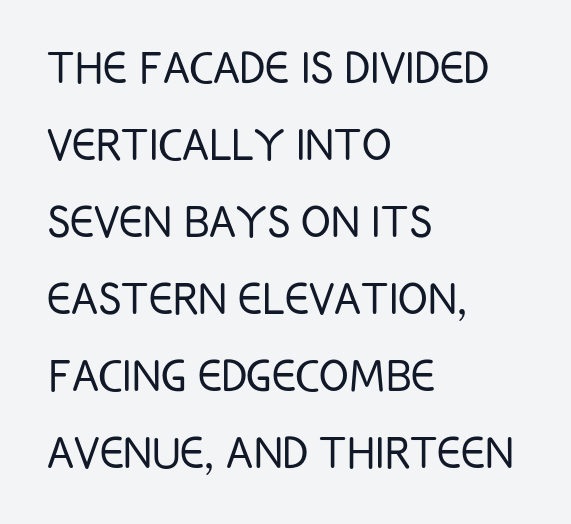
The image shows 55 px light, condensed sans-serif type, upright; set left-aligned, normal line spacing (1.4x), normal letter spacing, not underlined; low stroke contrast and a large x-height.
